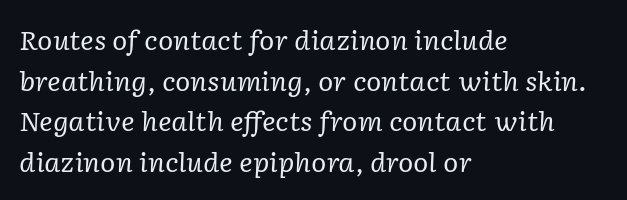
Q: Is the text bold? A: No.
Q: Is the text italic (slanted)? A: Yes, it leans right by about 2 degrees.
Q: Is the text underlined? A: No.
Q: How is the paragraph aligned? A: Left-aligned.
Q: Is the spacing between letters normal or unusually wide? A: Normal.
Q: Is the spacing between lines tight, normal or loose? A: Normal.
